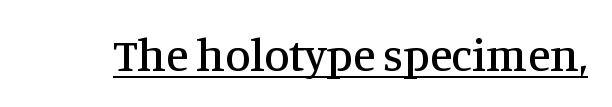
The image shows 46 px serif type, upright; set normal letter spacing, underlined; medium stroke contrast and a large x-height.
